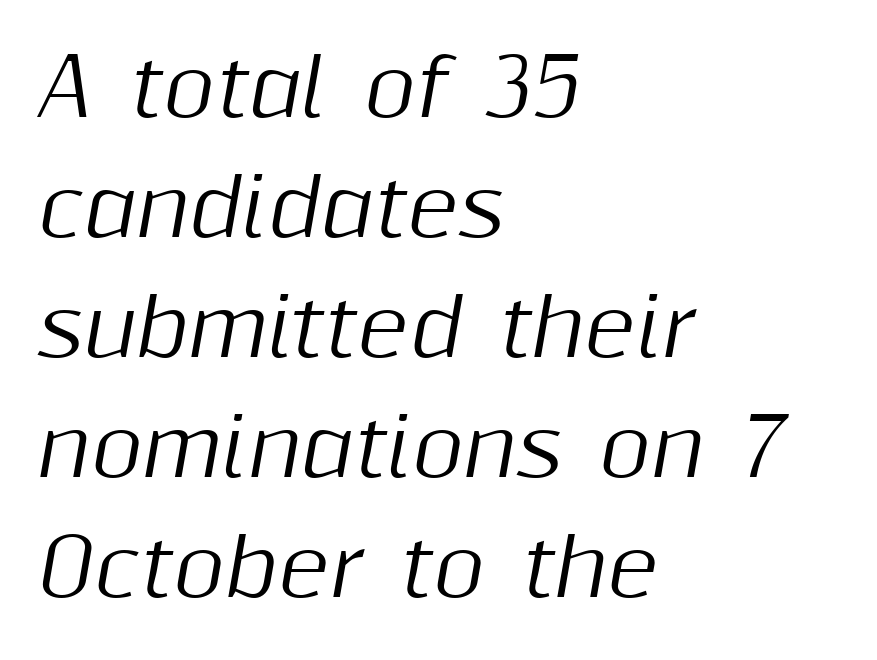
Q: Is the text italic (slanted)? A: Yes, it leans right by about 10 degrees.
Q: Is the text underlined? A: No.
Q: How is the paragraph aligned? A: Left-aligned.
Q: Is the spacing between letters normal or unusually wide? A: Normal.
Q: Is the spacing between lines tight, normal or loose? A: Normal.
Q: Width (condensed, normal, or wide)? A: Normal.
Q: Stroke contrast? A: Medium.
Q: x-height? A: Medium.
Q: Monospaced? A: No.
